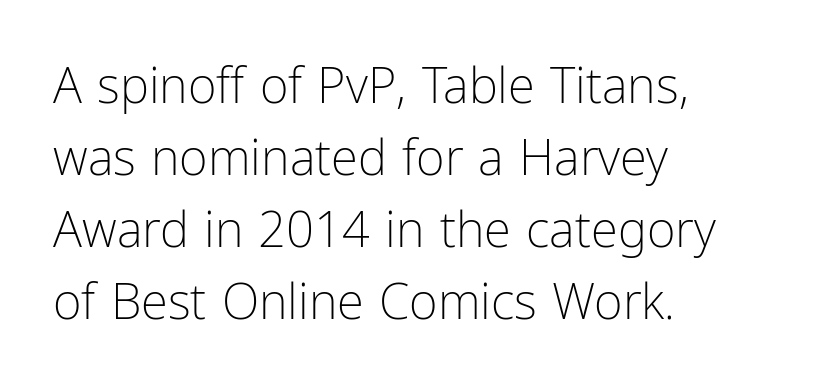
This sample uses plain, unmodified letter spacing. The block of text has a typical density, with ordinary space between rows. Characters remain perfectly vertical along every line. The passage shown is typed in a proportional face where columns would drift. Bare-footed words on every line.
